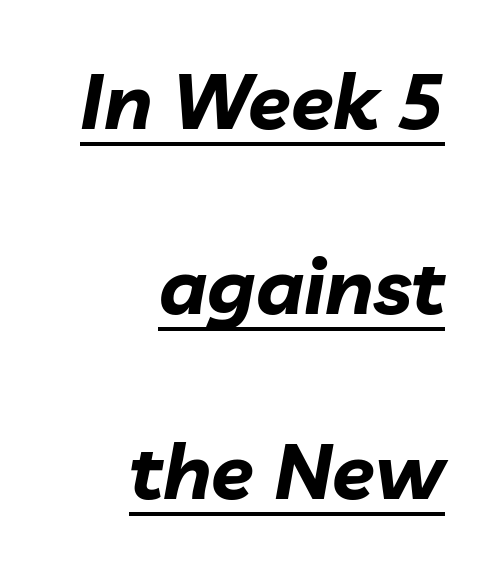
{"italic": "yes", "lean": "right", "slant_degrees": 10, "bold": "yes", "weight": "bold", "width": "normal", "stroke_contrast": "low", "x_height": "medium", "monospaced": "no", "underline": "yes", "align": "right", "line_spacing": "loose", "line_spacing_ratio": 2.37, "letter_spacing": "normal", "letter_spacing_em": 0.0, "glyph_px": 78}
